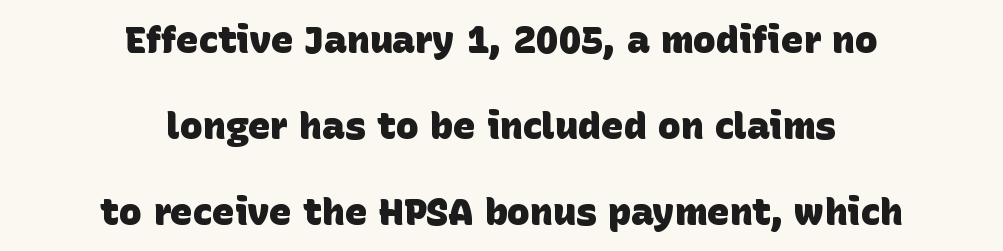
Proportional: the letters do not fall into vertical columns. Layout note: lines centered. Glyph-to-glyph distance matches everyday printed text. The space directly below the letters is spotless. Typographically, this falls in the sans-serif category. Weight: bold.
